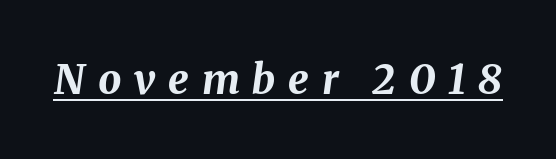
Honestly, the underline is the first thing you notice here. Students, note that the glyphs here are deliberately spaced far apart. Slanted lettering throughout. How heavy is the stroke? Heavy — this is a bold.
